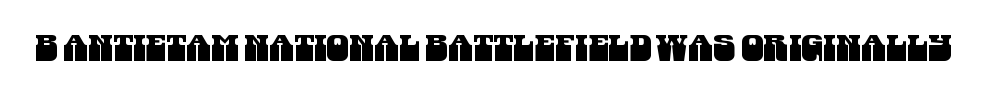
Q: Is the typeface a serif or a sans-serif typeface? A: Sans-serif.
Q: Is the text underlined? A: No.
Q: Is the spacing between letters normal or unusually wide? A: Normal.
Q: Width (condensed, normal, or wide)? A: Condensed.
Q: Stroke contrast? A: Medium.
Q: x-height? A: Large.
Q: Monospaced? A: No.
